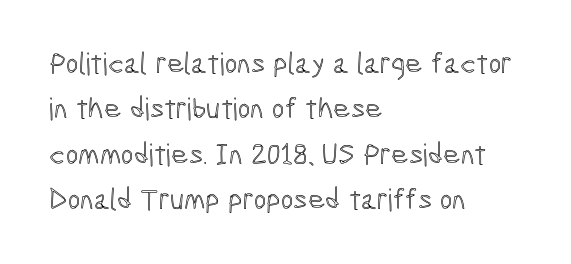
Horizontally, the lines are justified to the leading edge only. You can tell it's not italic because the verticals are truly vertical. Inter-character spacing is left at the font's built-in metrics. Is this a fixed-width face? No — the glyphs have proportional, varying widths.
